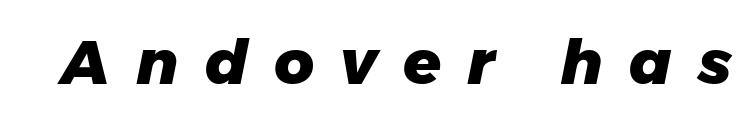
The image shows 62 px heavy type, italic (leaning right); set unusually wide letter spacing (+0.42 em), not underlined; low stroke contrast and a medium x-height.
